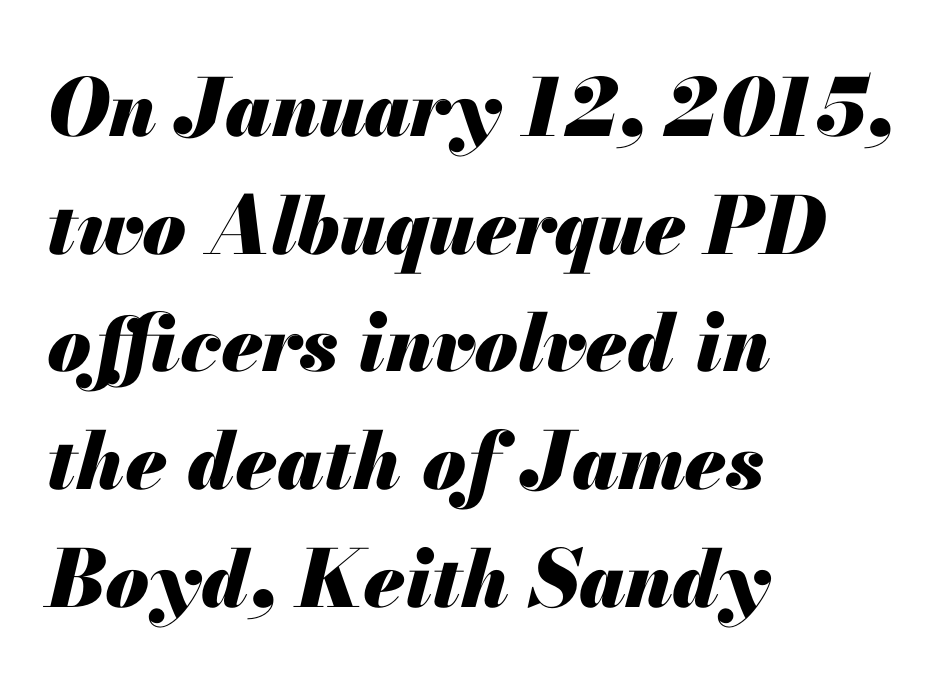
The image shows 79 px heavy type, italic (leaning right); set left-aligned, normal line spacing (1.49x), normal letter spacing, not underlined; medium stroke contrast and a small x-height.
